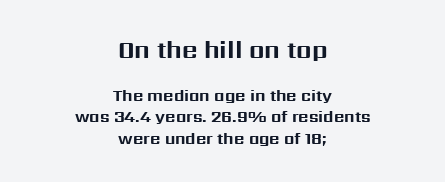
The image shows 24 px bold type, upright; set centered, normal line spacing (1.35x), normal letter spacing, not underlined; the first (top) block is 1.5x larger.
